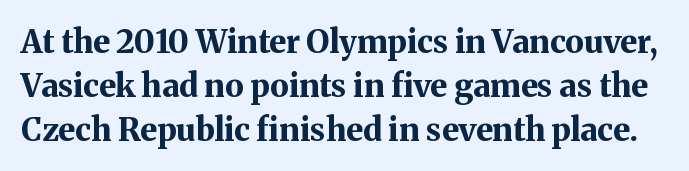
These lines are rendered in a variable-pitch font. Quick note: not italic, upright. Yep, those are serifs on the letters. Does the leading feel generous? No, just average.
